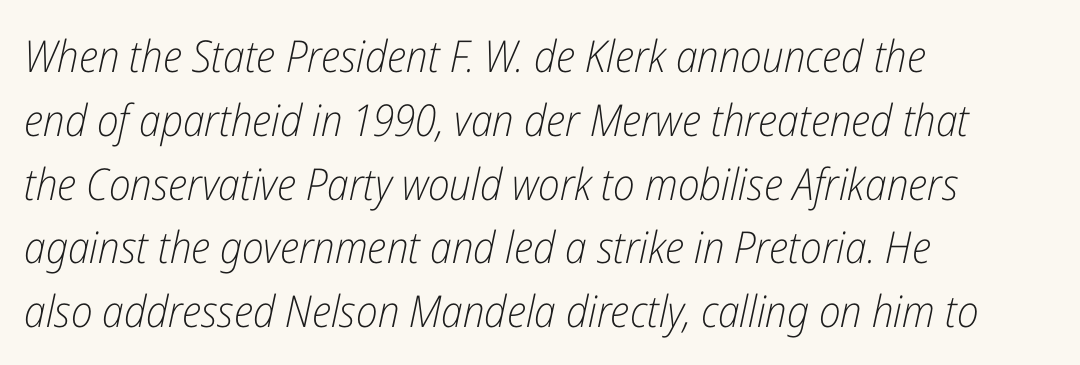
Every character sits at an angle, as italics do. Think of a printed novel: that variable character pitch is what you see here. Think standard paragraph weight, or any step lighter than that. Unmarked baselines from the first word to the last. The passage shown stacks its lines at a standard gap.
